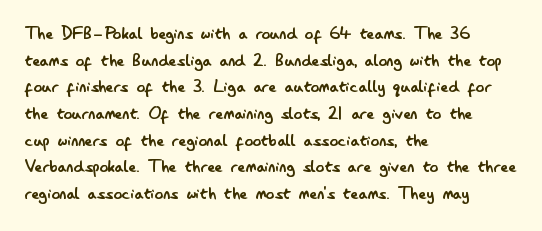
The image shows 21 px text type, upright; set left-aligned, normal line spacing (1.27x), normal letter spacing, not underlined.
